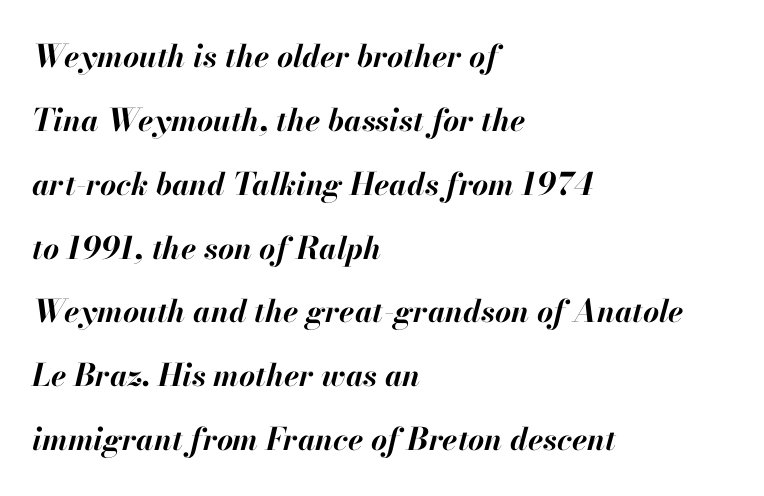
The image shows 31 px bold type, italic (leaning right); set left-aligned, loose line spacing (2.06x), normal letter spacing, not underlined; high stroke contrast and a small x-height.
